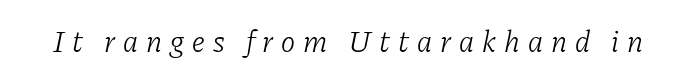
The image shows 30 px light serif type, italic (leaning right); set unusually wide letter spacing (+0.27 em), not underlined; low stroke contrast and a medium x-height.
